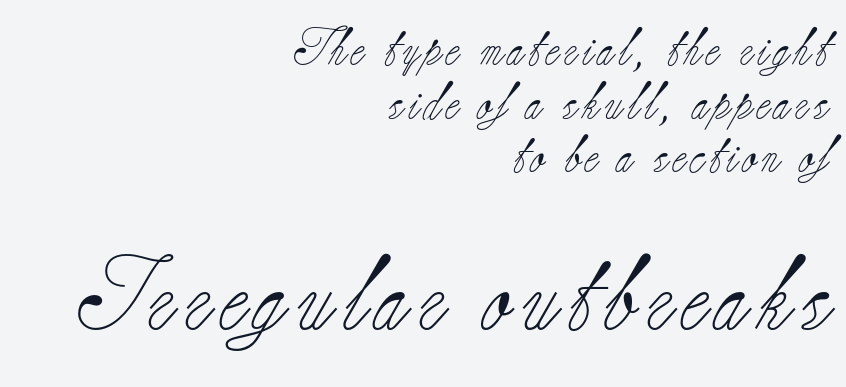
Serif or sans? Serif — the stroke terminals have little feet. Glance below the letters and you will spot only blank space. The cut favours lightness, reaching ordinary text weight at its darkest. Horizontal bands of white between lines are of average thickness.
